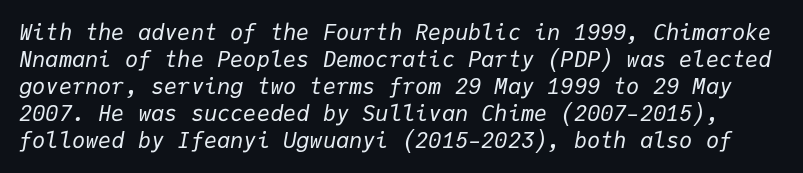
The image shows 22 px text type, italic (leaning right); set line spacing 1.23x, normal letter spacing, not underlined.
